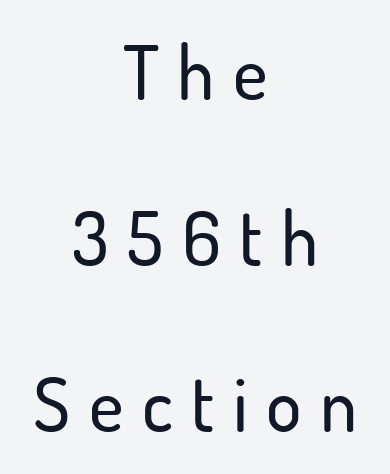
The image shows 74 px sans-serif type, upright; set centered, loose line spacing (2.24x), unusually wide letter spacing (+0.25 em), not underlined; low stroke contrast and a small x-height.
